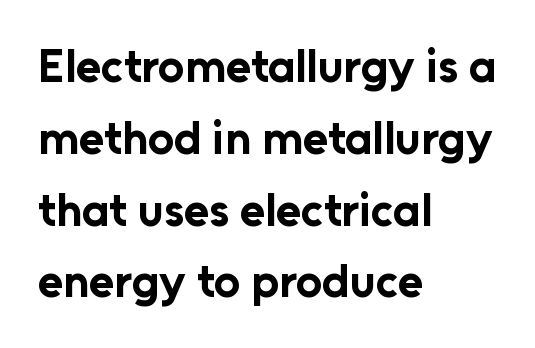
The image shows 46 px bold sans-serif type, upright; set left-aligned, normal line spacing (1.56x), normal letter spacing, not underlined; low stroke contrast and a medium x-height.
